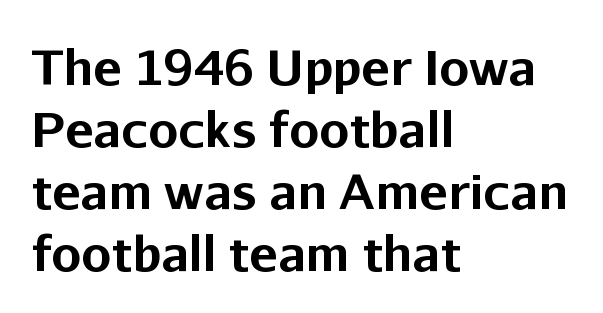
Thick stems and heavy bowls — unmistakably bold. Do the characters align in a grid? No, the font is proportional. The horizontal fit of the characters is conventional and even. The passage is arranged the way most books set body copy — flush left. Interline gaps are of average width in this sample.
